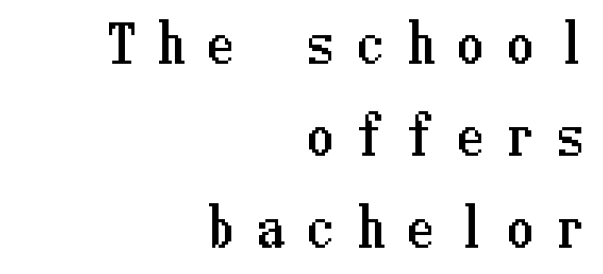
The paragraph has a hard right edge and a soft left edge. The horizontal fit of the characters is loose and conspicuously gappy. A bare baseline throughout the passage. Unlike italic type, these characters show no tilt at all.
